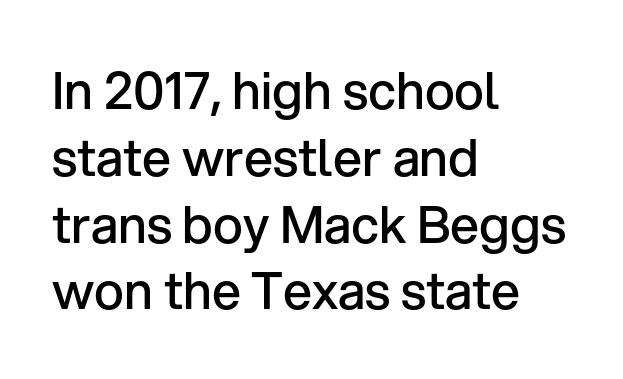
The compositor pushed each line to the left boundary. Think of a printed novel: that variable character pitch is what you see here. This sample uses an upright cut, with every glyph sitting square on the baseline. A typesetter would call this leading conventional body-copy spacing.
